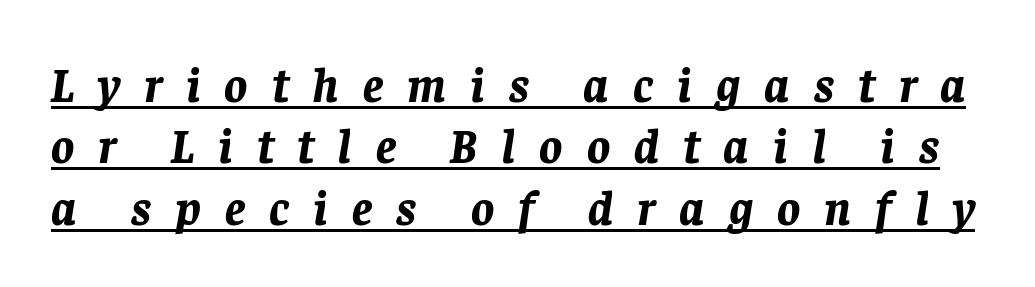
The image shows 48 px bold type, italic (leaning right); set normal line spacing (1.28x), unusually wide letter spacing (+0.5 em), underlined; low stroke contrast and a large x-height.
